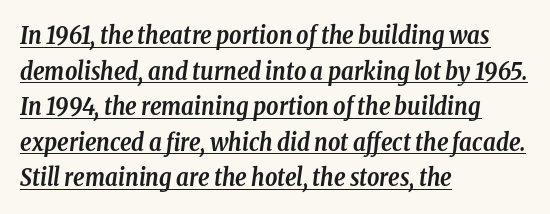
The image shows 24 px bold type, italic (leaning right); set left-aligned, normal line spacing (1.48x), normal letter spacing, underlined.
